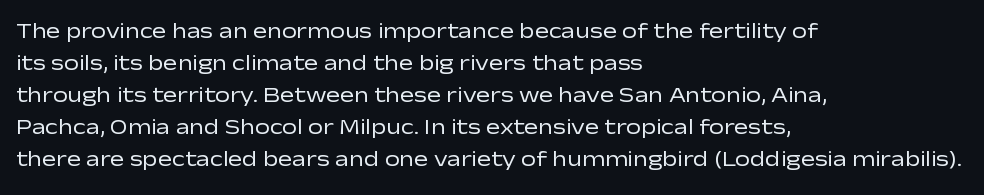
Q: Is the text bold? A: No.
Q: Is the text italic (slanted)? A: No, it is upright.
Q: Is the text underlined? A: No.
Q: How is the paragraph aligned? A: Left-aligned.
Q: Is the spacing between letters normal or unusually wide? A: Normal.
Q: Is the spacing between lines tight, normal or loose? A: Normal.
